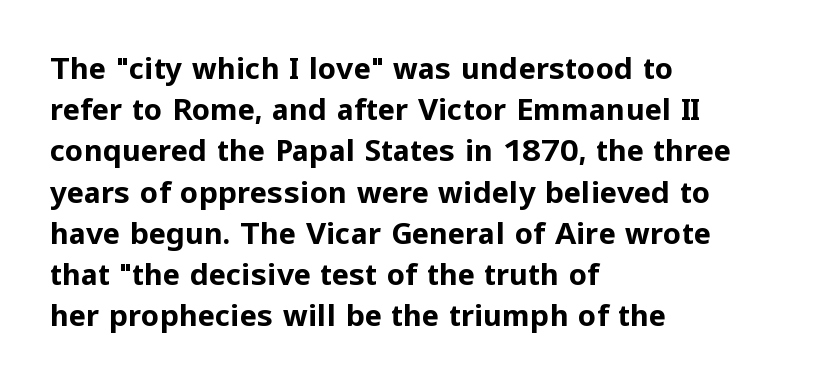
{"serif": "no", "italic": "no", "bold": "yes", "weight": "bold", "width": "normal", "stroke_contrast": "low", "x_height": "medium", "monospaced": "no", "underline": "no", "align": "left", "line_spacing": "normal", "line_spacing_ratio": 1.42, "letter_spacing": "normal", "letter_spacing_em": 0.0, "glyph_px": 29}
